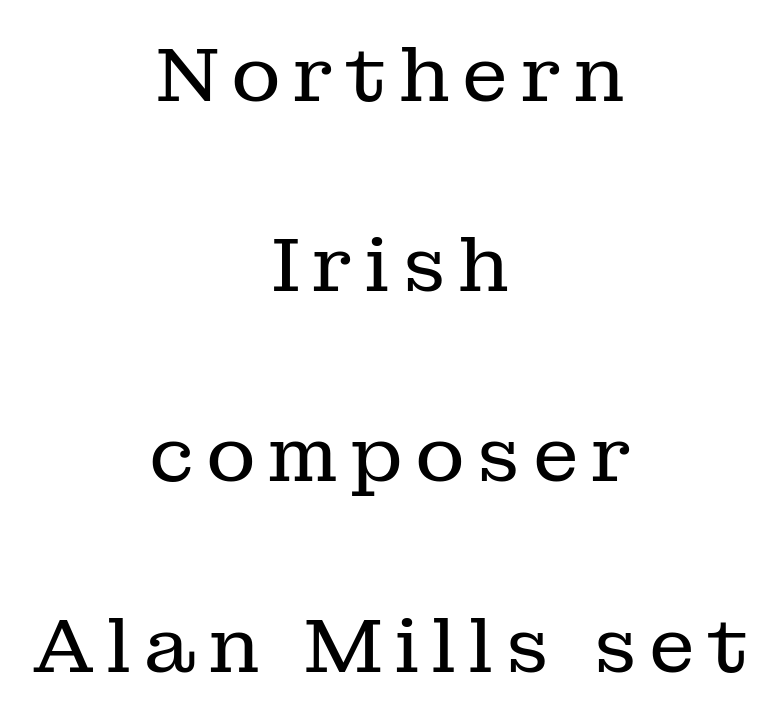
Q: Is the text bold? A: No.
Q: Is the text italic (slanted)? A: No, it is upright.
Q: Is the typeface a serif or a sans-serif typeface? A: Serif.
Q: Is the text underlined? A: No.
Q: How is the paragraph aligned? A: Centered.
Q: Is the spacing between lines tight, normal or loose? A: Loose.
Q: Width (condensed, normal, or wide)? A: Normal.
Q: Stroke contrast? A: Low.
Q: x-height? A: Medium.
Q: Monospaced? A: No.
